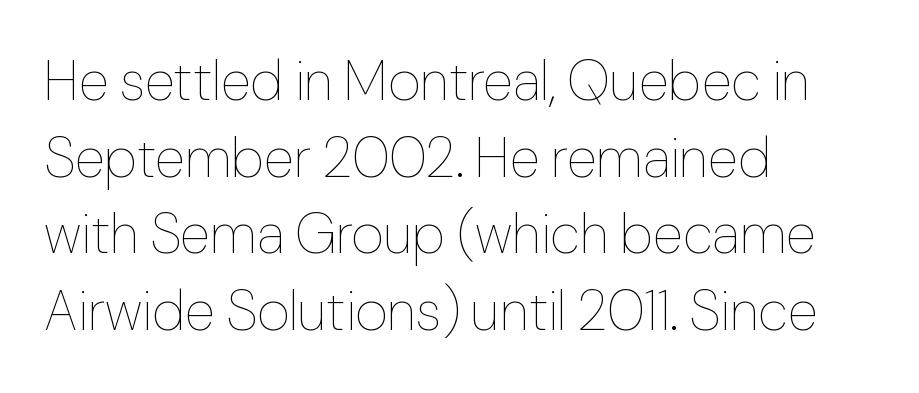
The image shows 56 px thin type, upright; set left-aligned, normal line spacing (1.37x), normal letter spacing, not underlined; low stroke contrast and a medium x-height.
